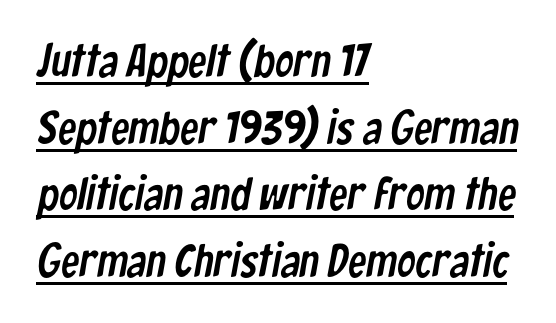
The image shows 46 px condensed sans-serif type; set left-aligned, normal line spacing (1.45x), normal letter spacing, underlined; low stroke contrast and a medium x-height.
